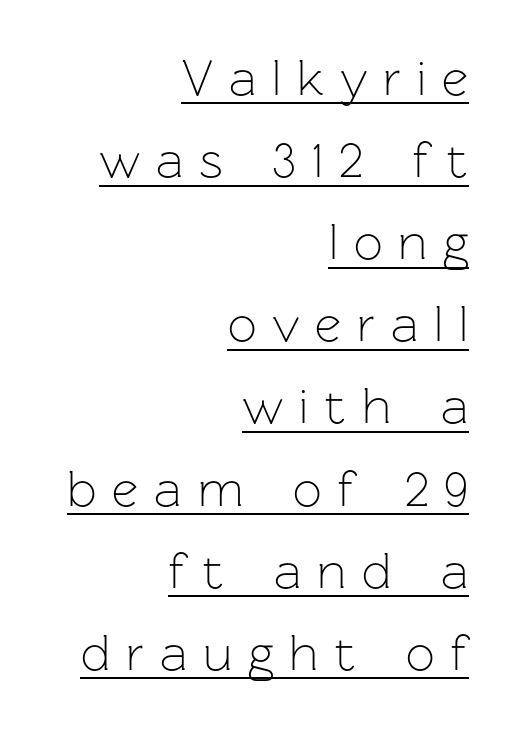
{"serif": "no", "italic": "no", "bold": "no", "weight": "light", "width": "normal", "stroke_contrast": "low", "x_height": "medium", "monospaced": "no", "underline": "yes", "align": "right", "line_spacing": "normal", "line_spacing_ratio": 1.61, "letter_spacing": "wide", "letter_spacing_em": 0.31, "glyph_px": 51}
